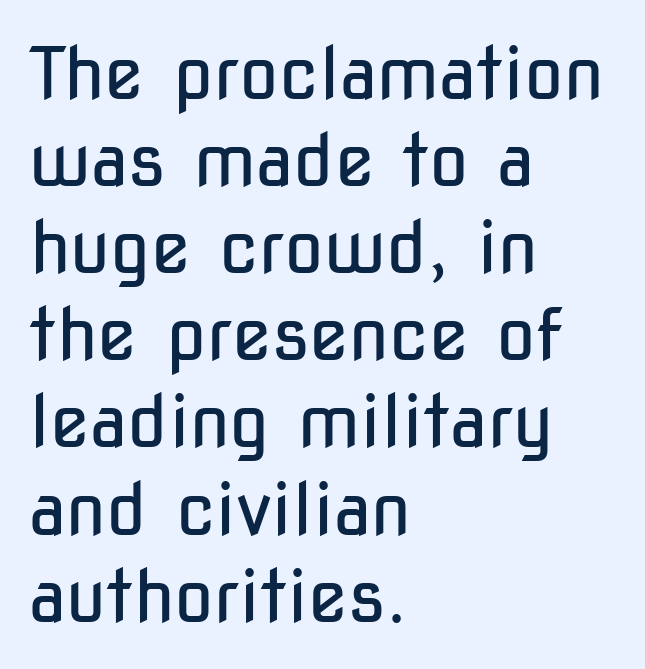
Q: Is the text bold? A: No.
Q: Is the text italic (slanted)? A: No, it is upright.
Q: Is the typeface a serif or a sans-serif typeface? A: Sans-serif.
Q: Is the text underlined? A: No.
Q: How is the paragraph aligned? A: Left-aligned.
Q: Is the spacing between letters normal or unusually wide? A: Normal.
Q: Width (condensed, normal, or wide)? A: Condensed.
Q: Stroke contrast? A: Low.
Q: x-height? A: Medium.
Q: Monospaced? A: No.
